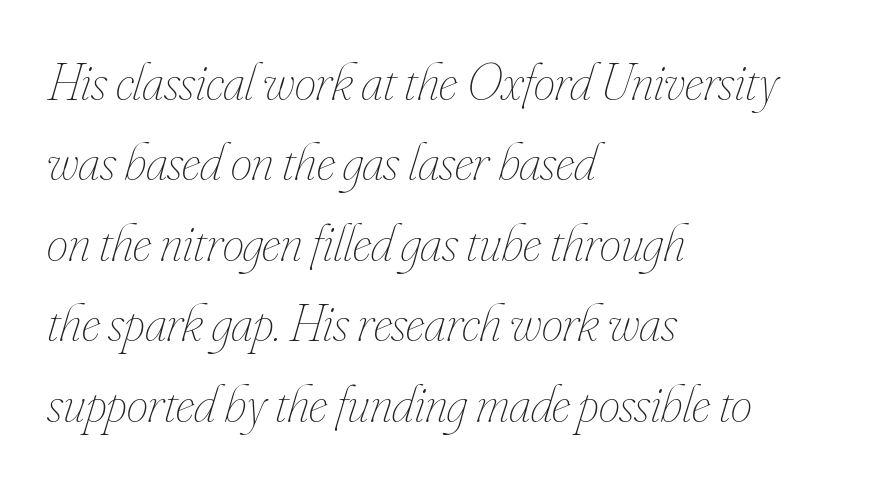
The passage shown stacks its lines at a standard gap. Teacher's note: observe the even left margin — that is flush-left alignment. The letters look calm and open, with moderate or lighter stems. Yep, that's italic — everything's leaning.
